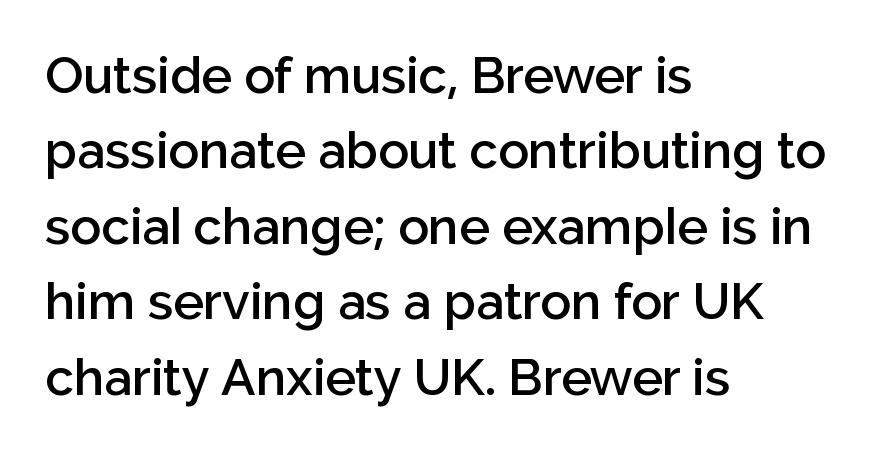
The image shows 51 px semibold sans-serif type, upright; set left-aligned, normal line spacing (1.48x), normal letter spacing, not underlined; low stroke contrast and a medium x-height.
